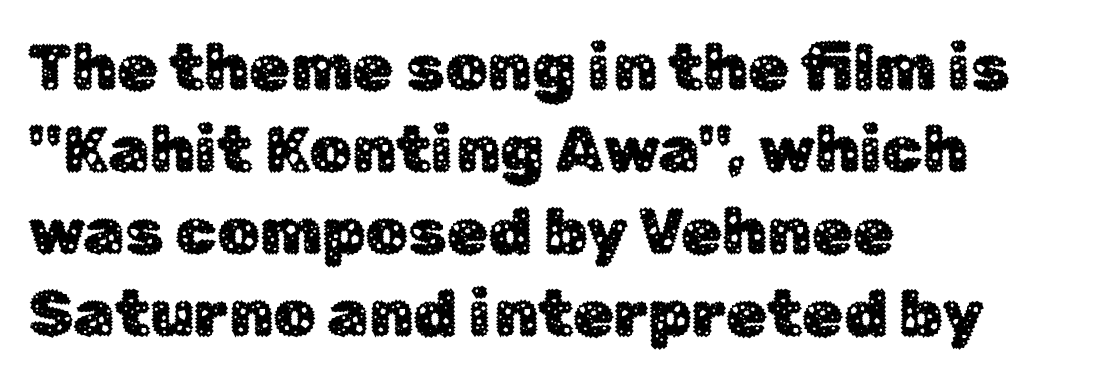
The lines in this sample share a left origin and differ only in where they stop. In terms of letterspacing, this is plain default setting. Vertical strokes here are truly vertical. Lines of text with bare space underneath. Is this a fixed-width face? No — the glyphs have proportional, varying widths.
